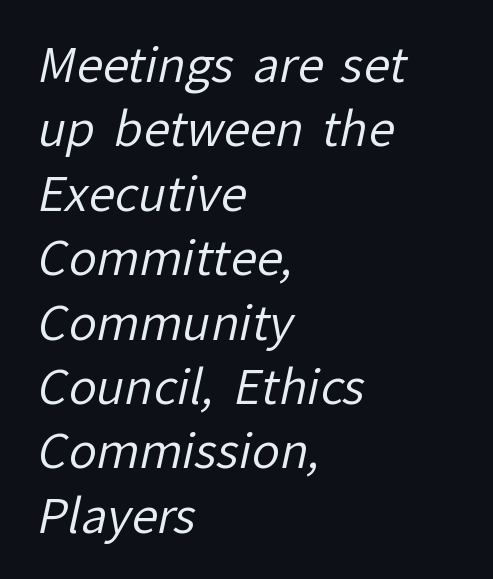
This sample uses a sans-serif face. Horizontally, the lines are justified to the leading edge only. Has an underline been added? It has not. In terms of leading, this rendering sits right in the middle. The typeface has the unassuming heft of standard copy or less.
